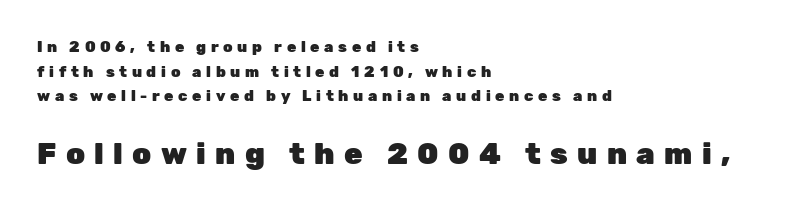
A student would notice the bottom passage is typeset larger than what precedes it. Left-aligned paragraph, ragged on the right. The letters carry no serifs — their stems end cleanly without finishing strokes. The words here are not underlined.
